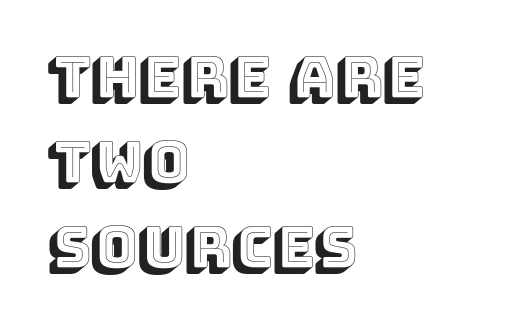
The image shows 56 px text type, upright; set left-aligned, normal line spacing (1.52x), normal letter spacing, not underlined; a large x-height.
